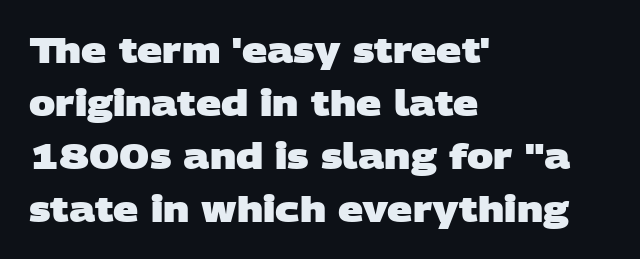
{"serif": "no", "bold": "yes", "weight": "heavy", "width": "wide", "stroke_contrast": "low", "x_height": "large", "monospaced": "no", "underline": "no", "align": "left", "line_spacing": "normal", "line_spacing_ratio": 1.51, "letter_spacing": "normal", "letter_spacing_em": 0.0, "glyph_px": 35}
